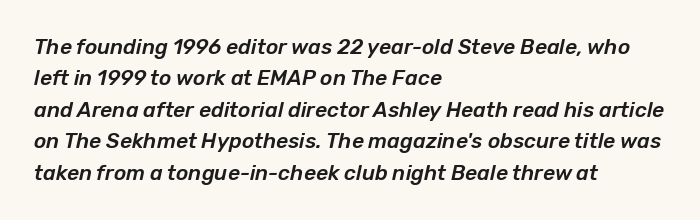
Nothing unusual about the tracking: characters are spaced as the font intends. In CSS terms this would be text-align: left. Is there much room between lines? A standard amount, neither cramped nor airy. Check under the words: just untouched page. Compared with ordinary roman type, these characters are visibly tilted.
